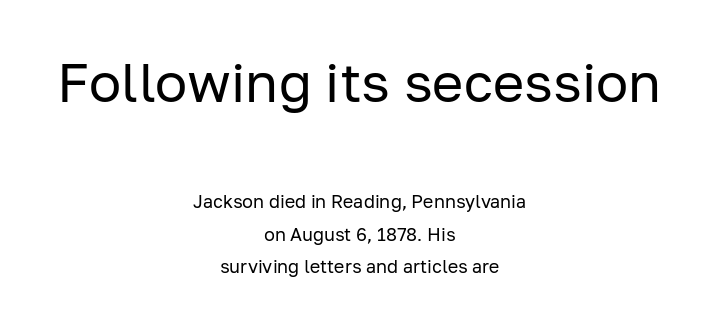
Q: Is the text bold? A: No.
Q: Is the text italic (slanted)? A: No, it is upright.
Q: Is the typeface a serif or a sans-serif typeface? A: Sans-serif.
Q: Is the text underlined? A: No.
Q: How is the paragraph aligned? A: Centered.
Q: Is the spacing between letters normal or unusually wide? A: Normal.
Q: Which block of text is set in a larger size, the first (top) or the second (bottom)? A: The first (top) one.
Q: Width (condensed, normal, or wide)? A: Normal.
Q: Stroke contrast? A: Low.
Q: x-height? A: Medium.
Q: Monospaced? A: No.
